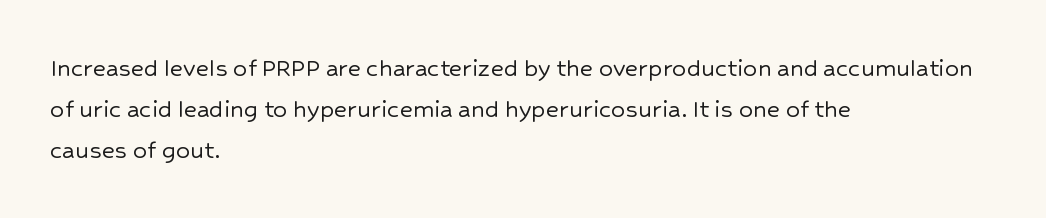
{"serif": "no", "italic": "no", "width": "normal", "stroke_contrast": "low", "x_height": "medium", "monospaced": "no", "underline": "no", "align": "left", "line_spacing": "normal", "line_spacing_ratio": 1.46, "letter_spacing": "normal", "letter_spacing_em": 0.0, "glyph_px": 28}
